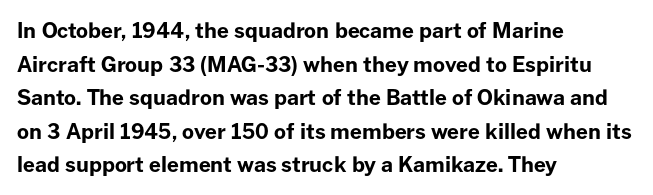
Q: Is the text bold? A: Yes.
Q: Is the text italic (slanted)? A: No, it is upright.
Q: Is the text underlined? A: No.
Q: How is the paragraph aligned? A: Left-aligned.
Q: Is the spacing between letters normal or unusually wide? A: Normal.
Q: Is the spacing between lines tight, normal or loose? A: Normal.
